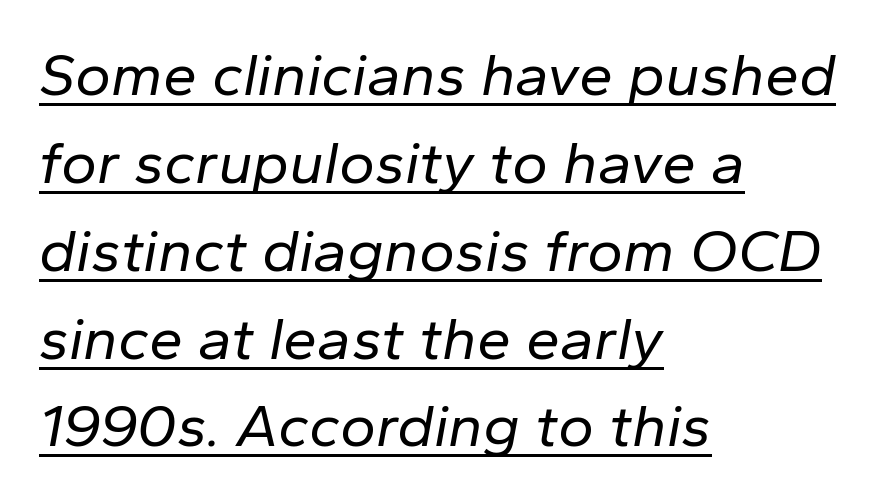
Q: Is the text bold? A: No.
Q: Is the text italic (slanted)? A: Yes, it leans right by about 10 degrees.
Q: Is the text underlined? A: Yes.
Q: How is the paragraph aligned? A: Left-aligned.
Q: Is the spacing between letters normal or unusually wide? A: Normal.
Q: Is the spacing between lines tight, normal or loose? A: Normal.
Q: Width (condensed, normal, or wide)? A: Normal.
Q: Stroke contrast? A: Low.
Q: x-height? A: Medium.
Q: Monospaced? A: No.
